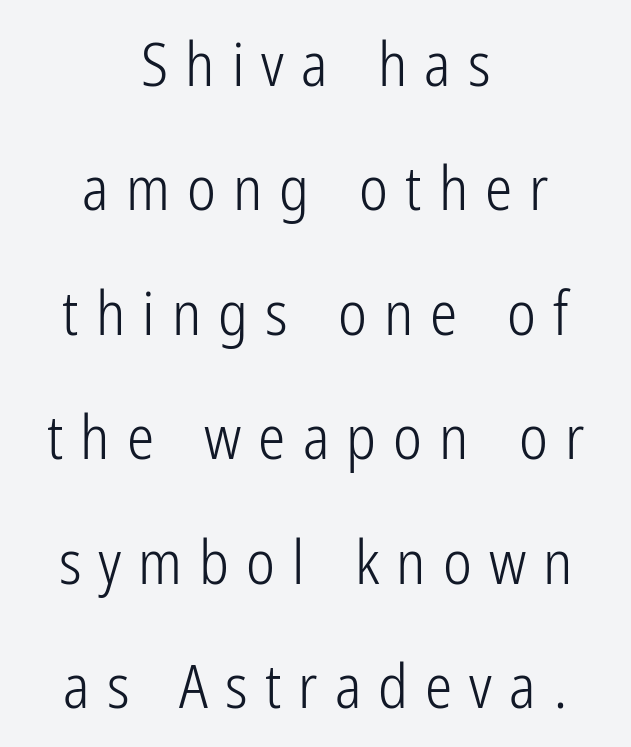
The image shows 61 px light, condensed sans-serif type, upright; set centered, loose line spacing (2.04x), unusually wide letter spacing (+0.28 em), not underlined; low stroke contrast and a medium x-height.
